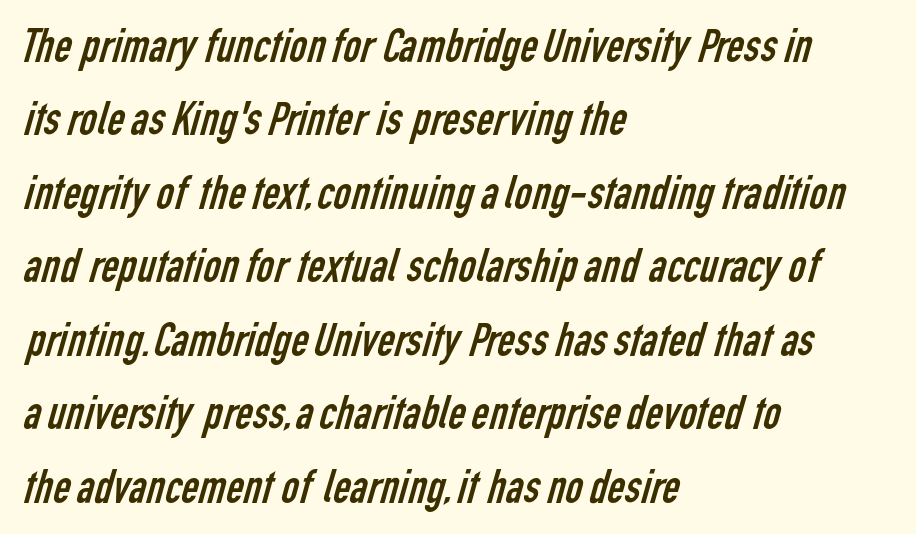
How are the letters spaced? Ordinarily, with no added tracking. Heft: none added — not bold. In terms of leading, this rendering sits right in the middle. The rendering shows plain stroke endings on the letterforms — a sans-serif design. The typesetter chose a ragged-right arrangement here.
